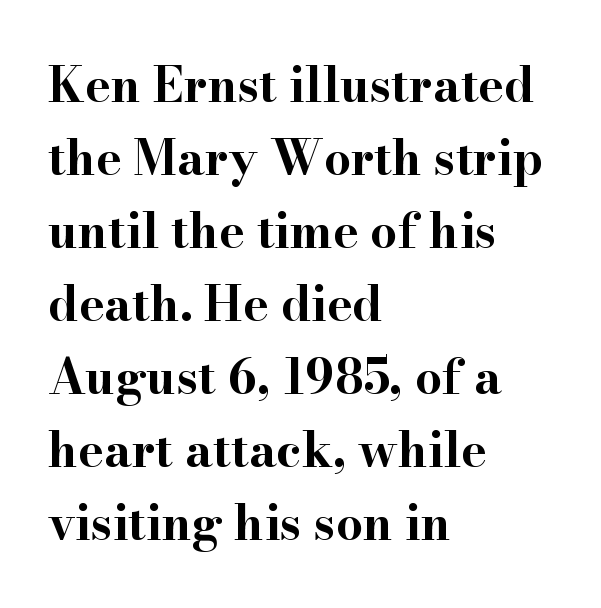
Q: Is the text bold? A: Yes.
Q: Is the text italic (slanted)? A: No, it is upright.
Q: Is the typeface a serif or a sans-serif typeface? A: Serif.
Q: Is the text underlined? A: No.
Q: How is the paragraph aligned? A: Left-aligned.
Q: Is the spacing between letters normal or unusually wide? A: Normal.
Q: Is the spacing between lines tight, normal or loose? A: Normal.
Q: Width (condensed, normal, or wide)? A: Wide.
Q: Stroke contrast? A: High.
Q: x-height? A: Small.
Q: Monospaced? A: No.
